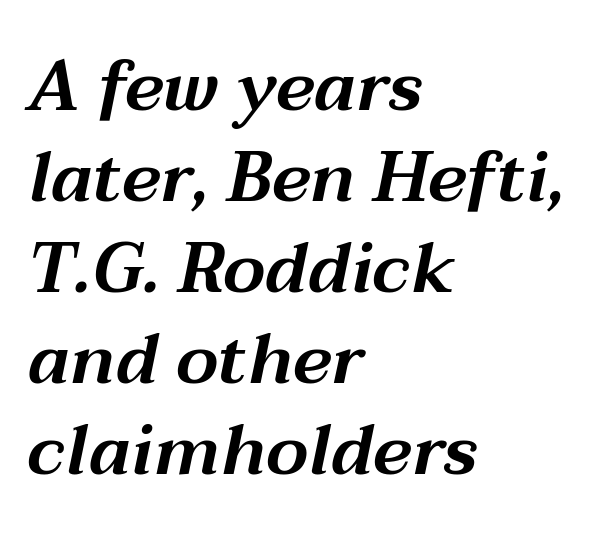
Q: Is the text italic (slanted)? A: Yes, it leans right by about 12 degrees.
Q: Is the text underlined? A: No.
Q: How is the paragraph aligned? A: Left-aligned.
Q: Is the spacing between letters normal or unusually wide? A: Normal.
Q: Is the spacing between lines tight, normal or loose? A: Normal.
Q: Width (condensed, normal, or wide)? A: Wide.
Q: Stroke contrast? A: Medium.
Q: x-height? A: Medium.
Q: Monospaced? A: No.
